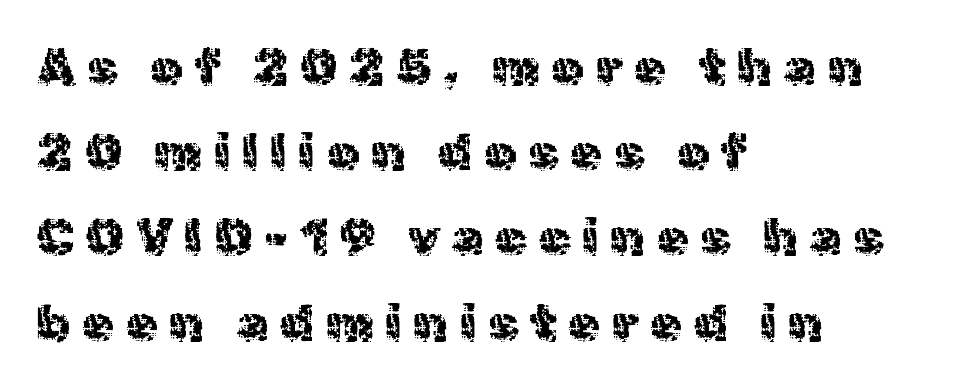
The image shows 51 px regular-weight sans-serif type, upright; set left-aligned, normal line spacing (1.67x), unusually wide letter spacing (+0.23 em), not underlined; a medium x-height.
